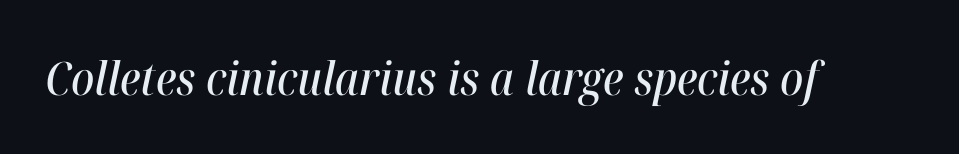
{"italic": "yes", "lean": "right", "slant_degrees": 12, "width": "condensed", "stroke_contrast": "high", "x_height": "medium", "monospaced": "no", "underline": "no", "letter_spacing": "normal", "letter_spacing_em": 0.0, "glyph_px": 46}
